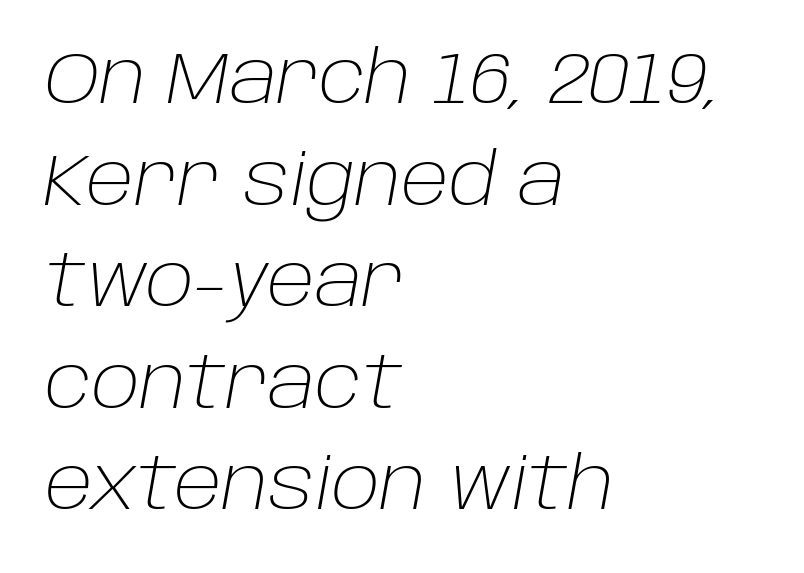
{"italic": "yes", "lean": "right", "slant_degrees": 10, "bold": "no", "weight": "light", "width": "normal", "stroke_contrast": "low", "x_height": "large", "monospaced": "no", "underline": "no", "align": "left", "line_spacing": "normal", "line_spacing_ratio": 1.41, "letter_spacing": "normal", "letter_spacing_em": 0.0, "glyph_px": 72}
